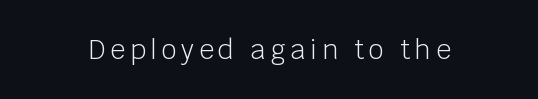
{"italic": "no", "bold": "no", "underline": "no", "glyph_px": 26}
